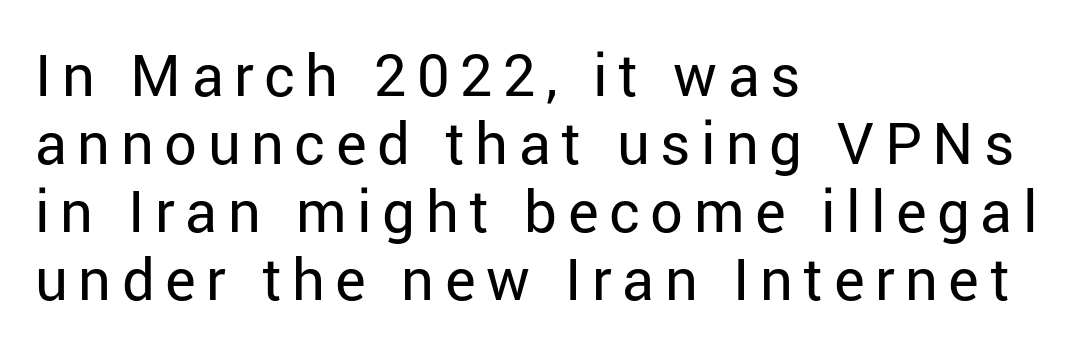
Q: Is the text bold? A: No.
Q: Is the text italic (slanted)? A: No, it is upright.
Q: Is the typeface a serif or a sans-serif typeface? A: Sans-serif.
Q: Is the text underlined? A: No.
Q: How is the paragraph aligned? A: Left-aligned.
Q: Width (condensed, normal, or wide)? A: Normal.
Q: Stroke contrast? A: Low.
Q: x-height? A: Medium.
Q: Monospaced? A: No.
